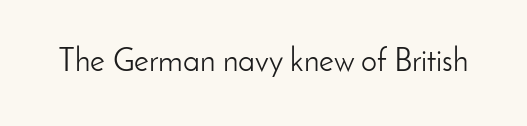
The image shows 32 px light sans-serif type, upright; set normal letter spacing, not underlined; low stroke contrast and a small x-height.
